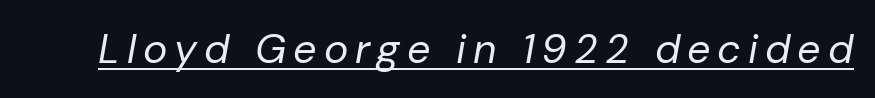
{"italic": "yes", "lean": "right", "slant_degrees": 10, "bold": "no", "weight": "regular", "width": "normal", "stroke_contrast": "low", "x_height": "medium", "monospaced": "no", "underline": "yes", "glyph_px": 41}
